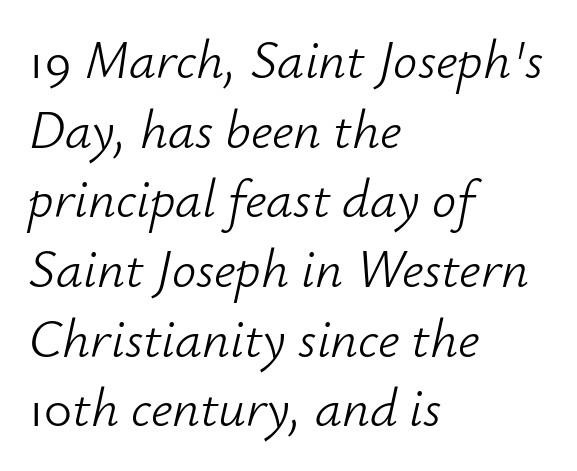
The image shows 54 px light type, italic (leaning right); set left-aligned, normal line spacing (1.29x), normal letter spacing, not underlined; low stroke contrast and a small x-height.
